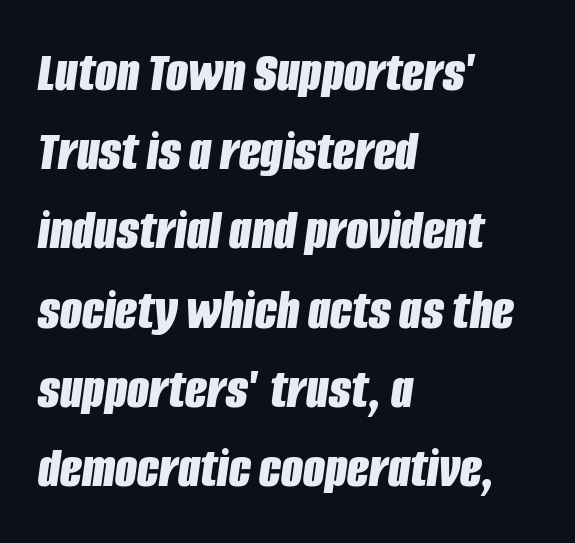
{"italic": "yes", "lean": "right", "slant_degrees": 8, "bold": "yes", "weight": "bold", "width": "condensed", "stroke_contrast": "low", "x_height": "large", "monospaced": "no", "underline": "no", "align": "left", "line_spacing": "normal", "line_spacing_ratio": 1.39, "letter_spacing": "normal", "letter_spacing_em": 0.0, "glyph_px": 57}
